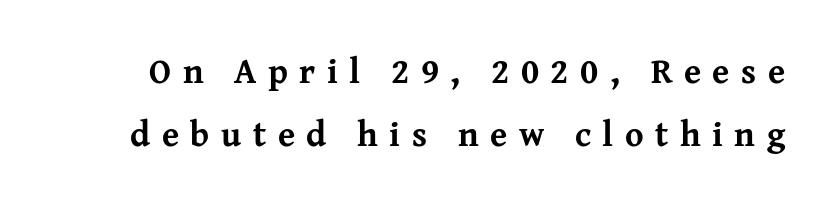
The image shows 35 px bold serif type, upright; set line spacing 1.81x, unusually wide letter spacing (+0.33 em), not underlined; medium stroke contrast and a medium x-height.
